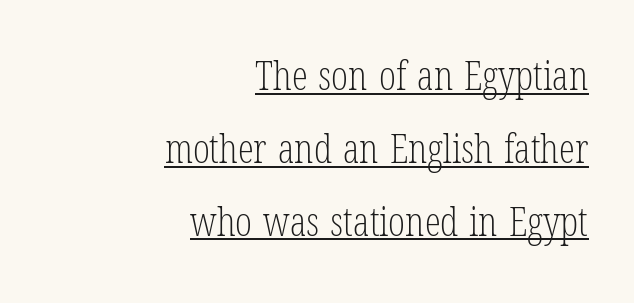
Think of a printed novel: that variable character pitch is what you see here. One-word summary of the alignment: right. The letters carry serifs — small finishing strokes at the ends of their stems. The horizontal fit of the characters is conventional and even. Is there any slant? The stems are plumb. Summary of weight: not heavy and not bold.
